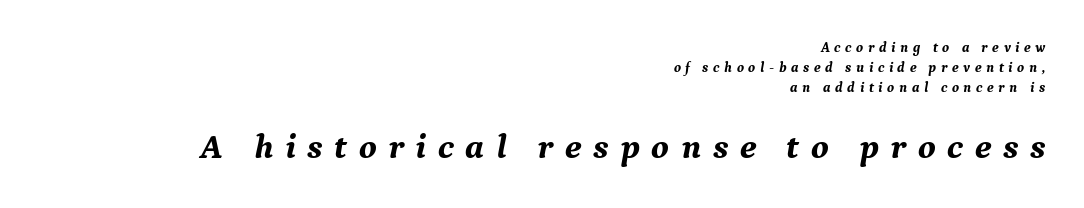
The image shows 35 px bold serif type, italic (leaning right); set right-aligned, normal line spacing (1.44x), unusually wide letter spacing (+0.33 em), not underlined; the second (bottom) block is 2.5x larger; medium stroke contrast and a medium x-height.
